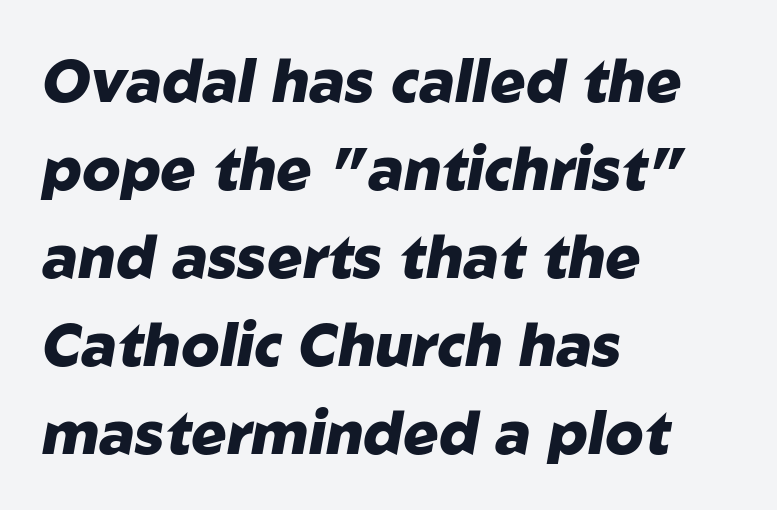
Q: Is the text bold? A: Yes.
Q: Is the text italic (slanted)? A: Yes, it leans right by about 10 degrees.
Q: Is the text underlined? A: No.
Q: How is the paragraph aligned? A: Left-aligned.
Q: Is the spacing between letters normal or unusually wide? A: Normal.
Q: Is the spacing between lines tight, normal or loose? A: Normal.
Q: Width (condensed, normal, or wide)? A: Normal.
Q: Stroke contrast? A: Low.
Q: x-height? A: Medium.
Q: Monospaced? A: No.
